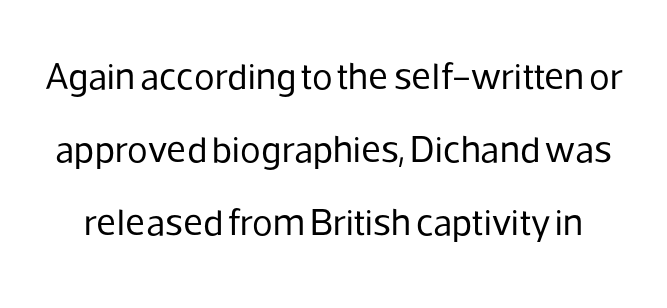
The image shows 38 px regular-weight sans-serif type, upright; set loose line spacing (1.92x), normal letter spacing, not underlined; low stroke contrast and a medium x-height.
